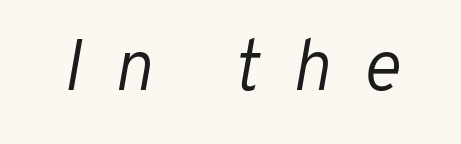
The image shows 72 px light type, italic (leaning right); set unusually wide letter spacing (+0.45 em), not underlined; low stroke contrast and a medium x-height.
